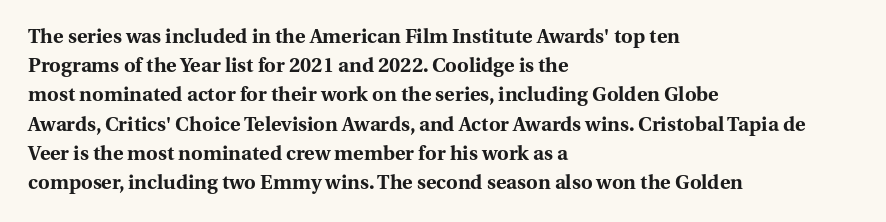
{"italic": "no", "bold": "yes", "underline": "no", "align": "left", "line_spacing": "normal", "line_spacing_ratio": 1.46, "letter_spacing": "normal", "letter_spacing_em": 0.0, "glyph_px": 20}
